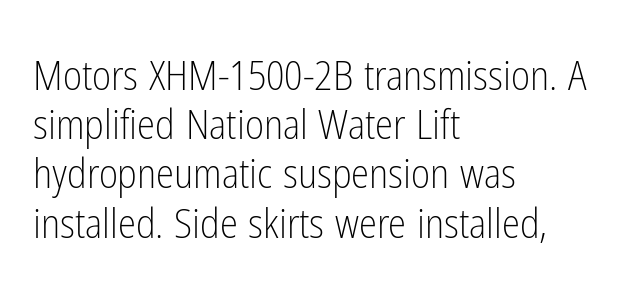
Q: Is the text bold? A: No.
Q: Is the text italic (slanted)? A: No, it is upright.
Q: Is the typeface a serif or a sans-serif typeface? A: Sans-serif.
Q: Is the text underlined? A: No.
Q: How is the paragraph aligned? A: Left-aligned.
Q: Is the spacing between letters normal or unusually wide? A: Normal.
Q: Width (condensed, normal, or wide)? A: Condensed.
Q: Stroke contrast? A: Low.
Q: x-height? A: Medium.
Q: Monospaced? A: No.
